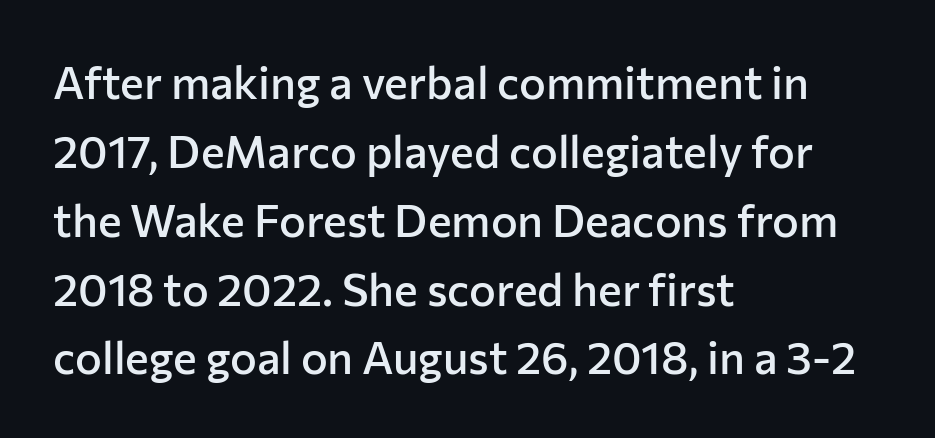
The image shows 45 px semibold sans-serif type, upright; set left-aligned, normal line spacing (1.53x), normal letter spacing, not underlined; low stroke contrast and a medium x-height.
